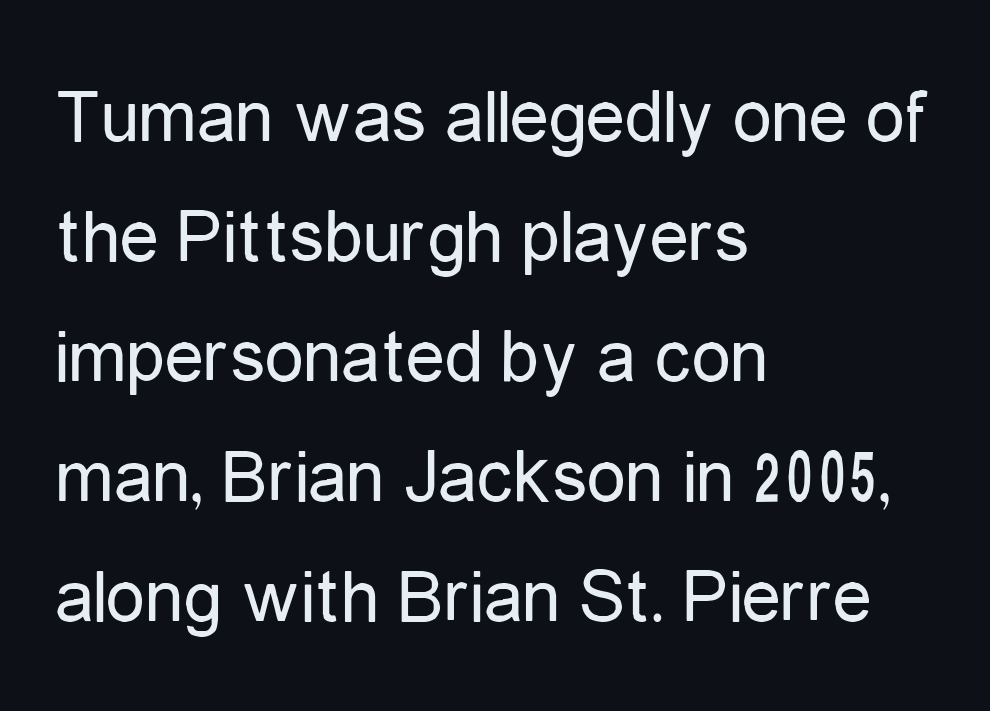
{"serif": "no", "italic": "no", "bold": "no", "weight": "regular", "width": "condensed", "stroke_contrast": "low", "x_height": "medium", "monospaced": "no", "underline": "no", "align": "left", "line_spacing": "normal", "line_spacing_ratio": 1.54, "letter_spacing": "normal", "letter_spacing_em": 0.0, "glyph_px": 78}
